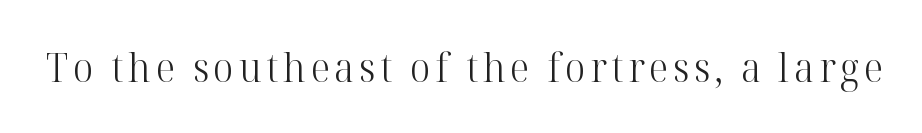
Q: Is the text bold? A: No.
Q: Is the text italic (slanted)? A: No, it is upright.
Q: Is the typeface a serif or a sans-serif typeface? A: Serif.
Q: Is the text underlined? A: No.
Q: Width (condensed, normal, or wide)? A: Normal.
Q: Stroke contrast? A: High.
Q: x-height? A: Medium.
Q: Monospaced? A: No.
